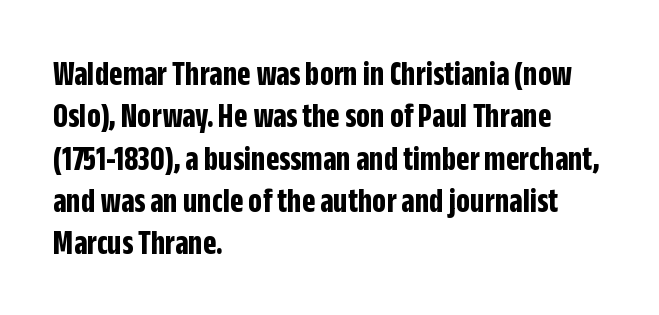
Is this a fixed-width face? No — the glyphs have proportional, varying widths. Bare-footed words on every line. A sans-serif font was chosen for this passage. Line beginnings align vertically; line endings do not. The gaps between neighbouring characters are ordinary and unremarkable. In terms of posture, this sample is upright.
